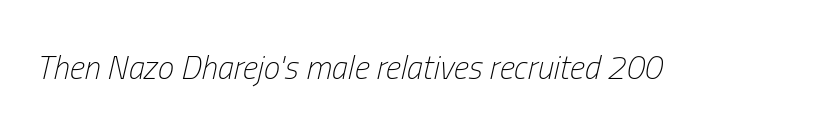
{"italic": "yes", "lean": "right", "slant_degrees": 13, "bold": "no", "weight": "light", "width": "condensed", "stroke_contrast": "low", "x_height": "medium", "monospaced": "no", "underline": "no", "letter_spacing": "normal", "letter_spacing_em": 0.0, "glyph_px": 33}
